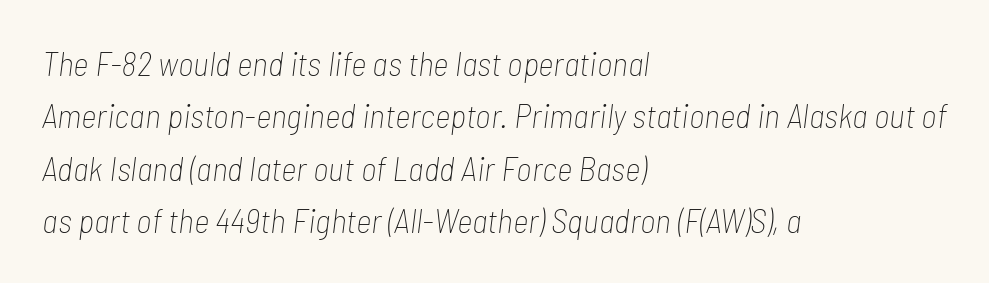
Spacing verdict: proportional, widths tailored to each character. Honestly, the row spacing looks completely unremarkable. The letters are slanted; this is an italic face. Letters rest on an invisible, unmarked baseline.
